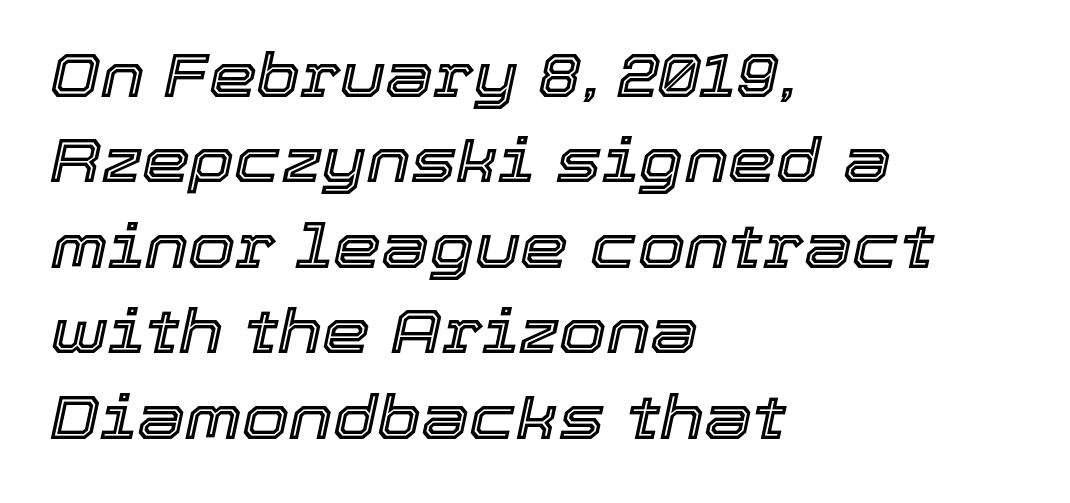
Q: Is the text italic (slanted)? A: Yes, it leans right by about 12 degrees.
Q: Is the text underlined? A: No.
Q: How is the paragraph aligned? A: Left-aligned.
Q: Is the spacing between letters normal or unusually wide? A: Normal.
Q: Is the spacing between lines tight, normal or loose? A: Normal.
Q: Width (condensed, normal, or wide)? A: Normal.
Q: x-height? A: Medium.
Q: Monospaced? A: No.
